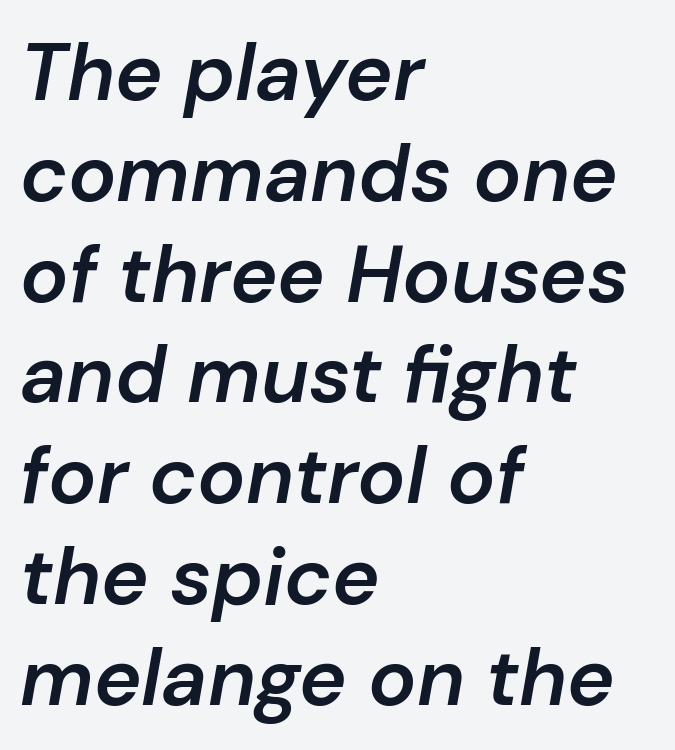
Q: Is the text bold? A: Semi-bold.
Q: Is the text italic (slanted)? A: Yes, it leans right by about 10 degrees.
Q: Is the text underlined? A: No.
Q: How is the paragraph aligned? A: Left-aligned.
Q: Is the spacing between letters normal or unusually wide? A: Normal.
Q: Is the spacing between lines tight, normal or loose? A: Normal.
Q: Width (condensed, normal, or wide)? A: Normal.
Q: Stroke contrast? A: Low.
Q: x-height? A: Medium.
Q: Monospaced? A: No.
